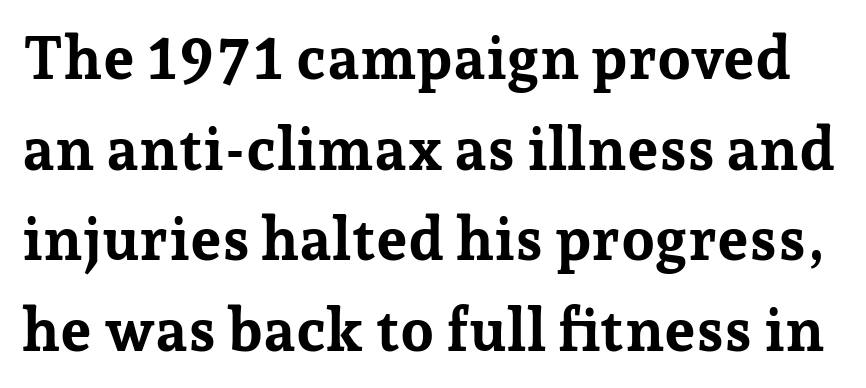
Q: Is the text bold? A: Yes.
Q: Is the text italic (slanted)? A: No, it is upright.
Q: Is the typeface a serif or a sans-serif typeface? A: Serif.
Q: Is the text underlined? A: No.
Q: Is the spacing between letters normal or unusually wide? A: Normal.
Q: Is the spacing between lines tight, normal or loose? A: Normal.
Q: Width (condensed, normal, or wide)? A: Normal.
Q: Stroke contrast? A: Low.
Q: x-height? A: Medium.
Q: Monospaced? A: No.
